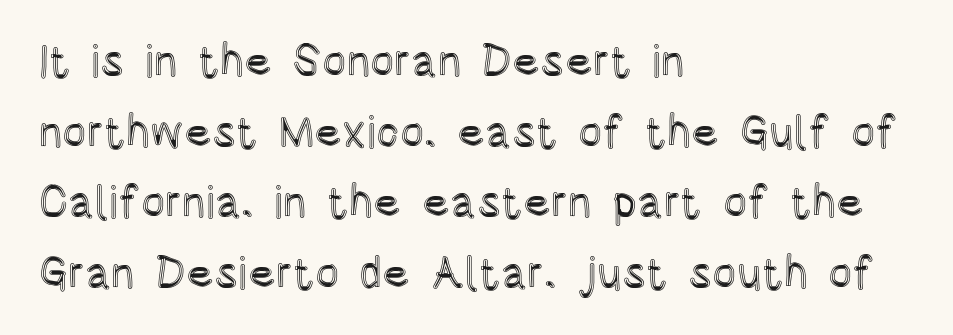
These lines are rendered in a variable-pitch font. This is roman type, the default non-slanted kind. Casual observation: everything's shoved over to the left. What's the leading like? Ordinary, nothing unusual. Quick note: underline off. Standard letterfit; no display-style spreading of the glyphs.
